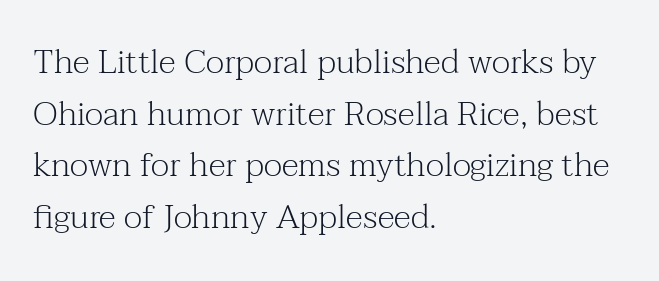
Check where the strokes stop: tiny serifs finish them off. Weight: not bold — regular or lighter. Posture: straight, roman, zero tilt. Line starts are locked; line ends wander.
